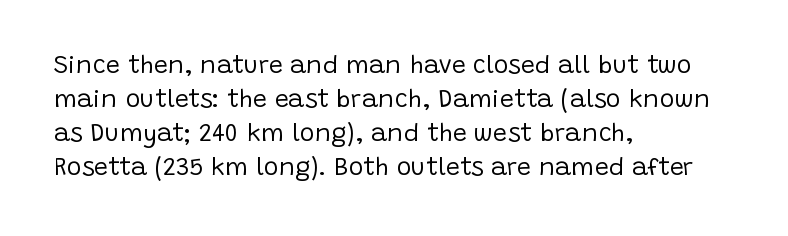
{"italic": "no", "bold": "no", "underline": "no", "align": "left", "line_spacing": "normal", "line_spacing_ratio": 1.36, "letter_spacing": "normal", "letter_spacing_em": 0.0, "glyph_px": 25}
